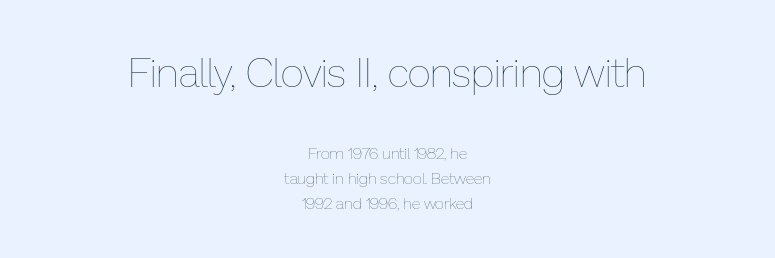
Interline gaps are of average width in this sample. The lettering holds an erect, upright posture throughout. Reading top to bottom, the characters get smaller at the block break. The space directly below the letters is spotless.
